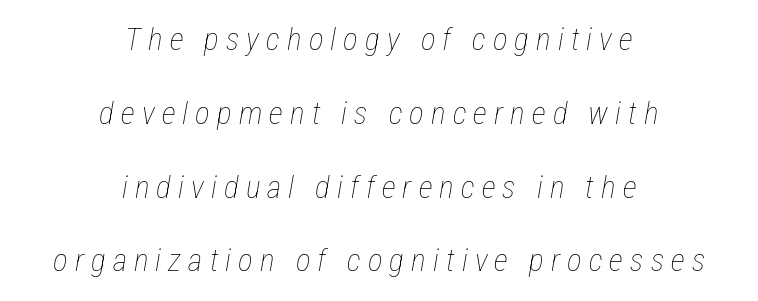
Q: Is the text bold? A: No.
Q: Is the text italic (slanted)? A: Yes, it leans right by about 12 degrees.
Q: Is the text underlined? A: No.
Q: How is the paragraph aligned? A: Centered.
Q: Is the spacing between letters normal or unusually wide? A: Unusually wide.
Q: Is the spacing between lines tight, normal or loose? A: Loose.
Q: Width (condensed, normal, or wide)? A: Condensed.
Q: Stroke contrast? A: Low.
Q: x-height? A: Medium.
Q: Monospaced? A: No.
